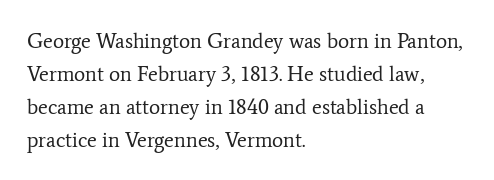
The image shows 21 px text type, upright; set left-aligned, normal line spacing (1.57x), normal letter spacing, not underlined.
